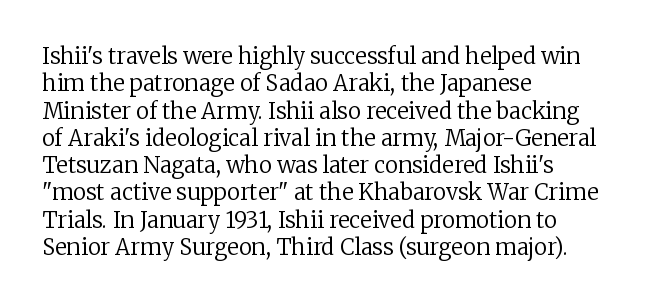
{"italic": "no", "bold": "no", "underline": "no", "align": "left", "line_spacing_ratio": 1.24, "letter_spacing": "normal", "letter_spacing_em": 0.0, "glyph_px": 22}
